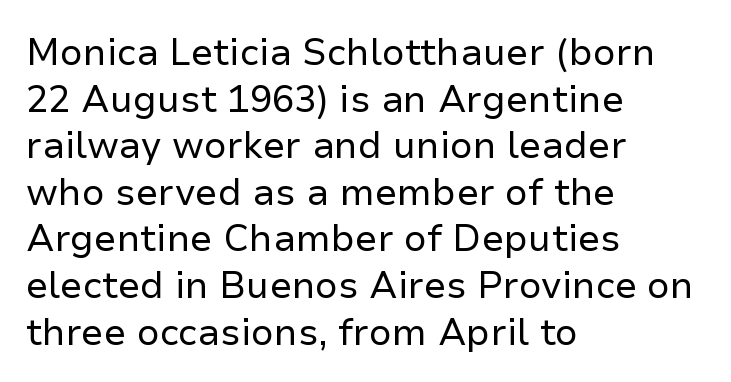
Q: Is the text bold? A: No.
Q: Is the text italic (slanted)? A: No, it is upright.
Q: Is the typeface a serif or a sans-serif typeface? A: Sans-serif.
Q: Is the text underlined? A: No.
Q: How is the paragraph aligned? A: Left-aligned.
Q: Is the spacing between letters normal or unusually wide? A: Normal.
Q: Is the spacing between lines tight, normal or loose? A: Normal.
Q: Width (condensed, normal, or wide)? A: Normal.
Q: Stroke contrast? A: Low.
Q: x-height? A: Medium.
Q: Monospaced? A: No.
